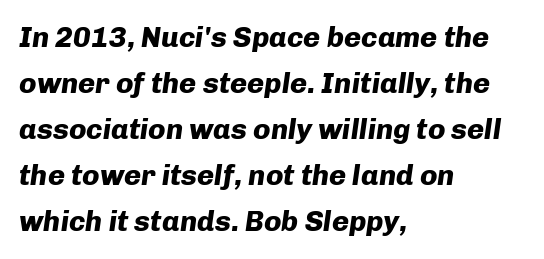
The image shows 29 px heavy type, italic (leaning right); set left-aligned, normal line spacing (1.59x), normal letter spacing, not underlined; low stroke contrast and a medium x-height.
